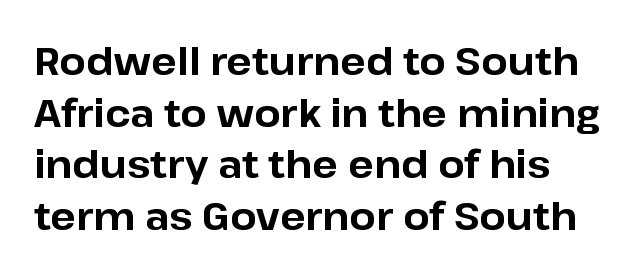
Q: Is the text bold? A: Yes.
Q: Is the text italic (slanted)? A: No, it is upright.
Q: Is the typeface a serif or a sans-serif typeface? A: Sans-serif.
Q: Is the text underlined? A: No.
Q: Is the spacing between letters normal or unusually wide? A: Normal.
Q: Is the spacing between lines tight, normal or loose? A: Normal.
Q: Width (condensed, normal, or wide)? A: Normal.
Q: Stroke contrast? A: Low.
Q: x-height? A: Medium.
Q: Monospaced? A: No.
